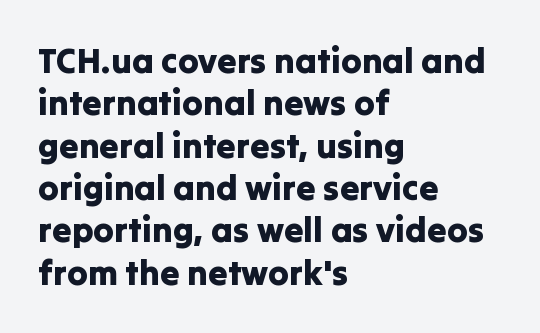
Q: Is the text italic (slanted)? A: No, it is upright.
Q: Is the typeface a serif or a sans-serif typeface? A: Sans-serif.
Q: Is the text underlined? A: No.
Q: How is the paragraph aligned? A: Left-aligned.
Q: Is the spacing between letters normal or unusually wide? A: Normal.
Q: Width (condensed, normal, or wide)? A: Normal.
Q: Stroke contrast? A: Low.
Q: x-height? A: Medium.
Q: Monospaced? A: No.
